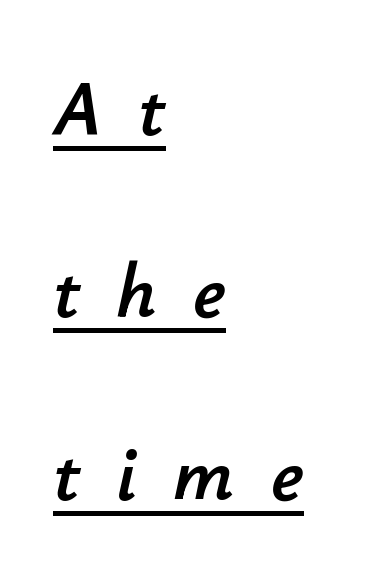
The image shows 77 px text type, italic (leaning right); set left-aligned, loose line spacing (2.37x), unusually wide letter spacing (+0.47 em), underlined; low stroke contrast and a small x-height.
